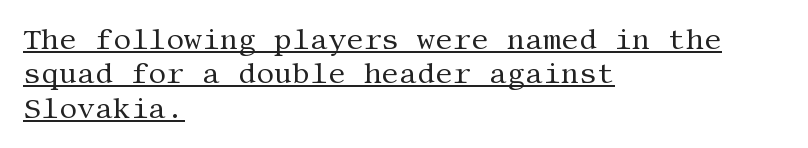
The rendering uses the underline text-decoration. Characters remain perfectly vertical along every line. The paragraph has a hard left edge and a soft right edge. A quiet, ordinary-to-light weight characterises the typeface.
